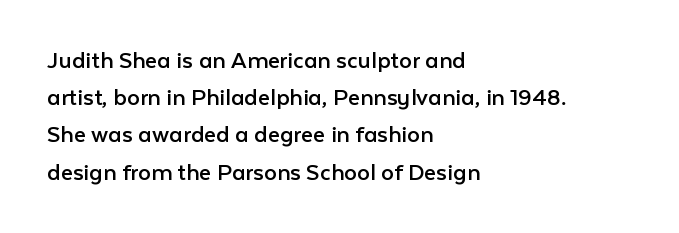
{"italic": "no", "bold": "no", "underline": "no", "align": "left", "line_spacing": "normal", "line_spacing_ratio": 1.43, "letter_spacing": "normal", "letter_spacing_em": 0.0, "glyph_px": 26}
